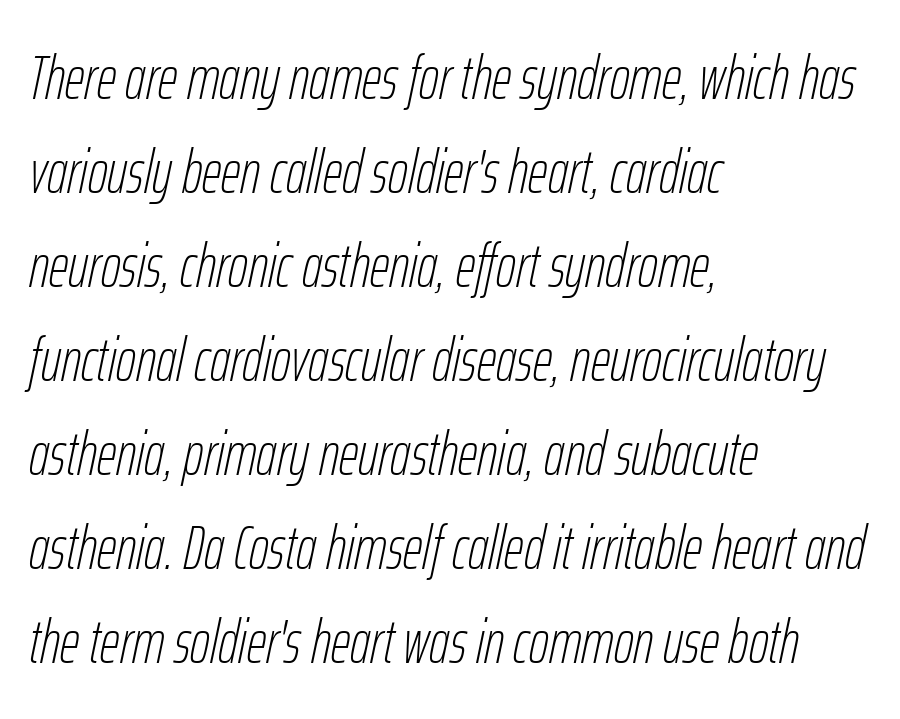
{"italic": "yes", "lean": "right", "slant_degrees": 12, "bold": "no", "weight": "thin", "width": "condensed", "stroke_contrast": "low", "x_height": "medium", "monospaced": "no", "underline": "no", "align": "left", "line_spacing": "normal", "line_spacing_ratio": 1.54, "letter_spacing": "normal", "letter_spacing_em": 0.0, "glyph_px": 61}
